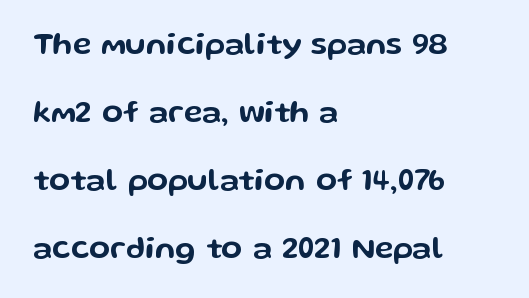
{"serif": "no", "italic": "no", "width": "wide", "stroke_contrast": "low", "x_height": "medium", "monospaced": "no", "underline": "no", "align": "left", "line_spacing": "loose", "line_spacing_ratio": 2.19, "letter_spacing": "normal", "letter_spacing_em": 0.0, "glyph_px": 31}
